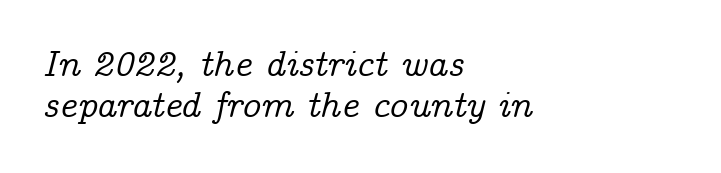
Q: Is the text italic (slanted)? A: Yes, it leans right by about 14 degrees.
Q: Is the typeface a serif or a sans-serif typeface? A: Serif.
Q: Is the text underlined? A: No.
Q: How is the paragraph aligned? A: Left-aligned.
Q: Is the spacing between letters normal or unusually wide? A: Normal.
Q: Is the spacing between lines tight, normal or loose? A: Tight.
Q: Width (condensed, normal, or wide)? A: Normal.
Q: Stroke contrast? A: Low.
Q: x-height? A: Medium.
Q: Monospaced? A: No.
